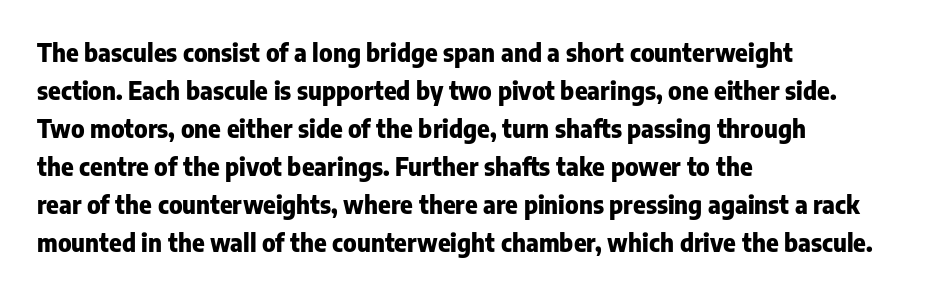
The space between consecutive lines is moderate. Alignment: flush left. The passage shown is not underscored anywhere. The type is set solid horizontally, with unmodified tracking. The characters look thick and weighty, a clear bold. Unlike italic type, these characters show no tilt at all.
